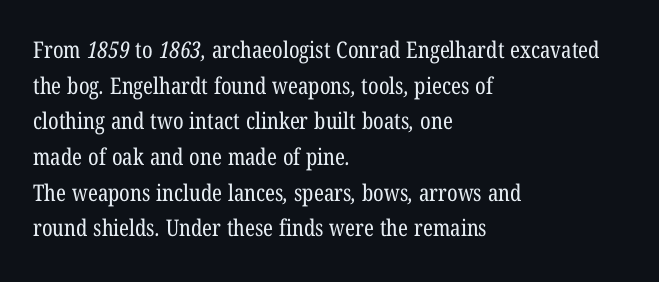
The image shows 23 px text type; set left-aligned, normal line spacing (1.55x), normal letter spacing, not underlined.
